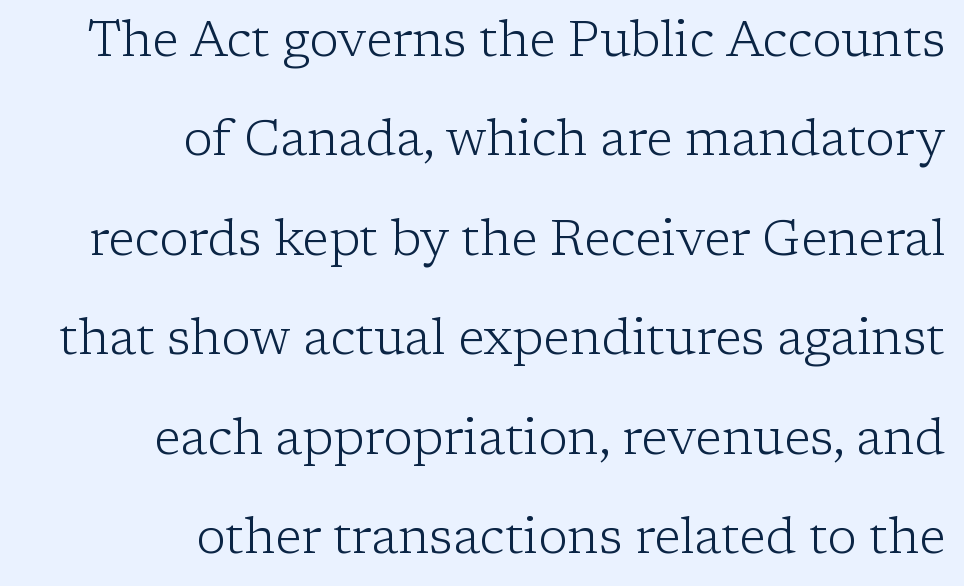
Q: Is the text bold? A: No.
Q: Is the text italic (slanted)? A: No, it is upright.
Q: Is the typeface a serif or a sans-serif typeface? A: Serif.
Q: Is the text underlined? A: No.
Q: How is the paragraph aligned? A: Right-aligned.
Q: Is the spacing between letters normal or unusually wide? A: Normal.
Q: Is the spacing between lines tight, normal or loose? A: Loose.
Q: Width (condensed, normal, or wide)? A: Normal.
Q: Stroke contrast? A: Low.
Q: x-height? A: Medium.
Q: Monospaced? A: No.
